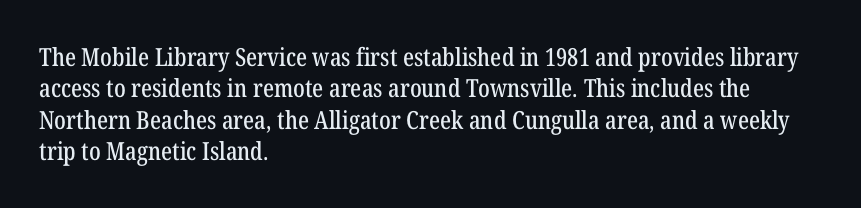
{"italic": "no", "underline": "no", "align": "left", "line_spacing": "normal", "line_spacing_ratio": 1.26, "letter_spacing": "normal", "letter_spacing_em": 0.0, "glyph_px": 25}
